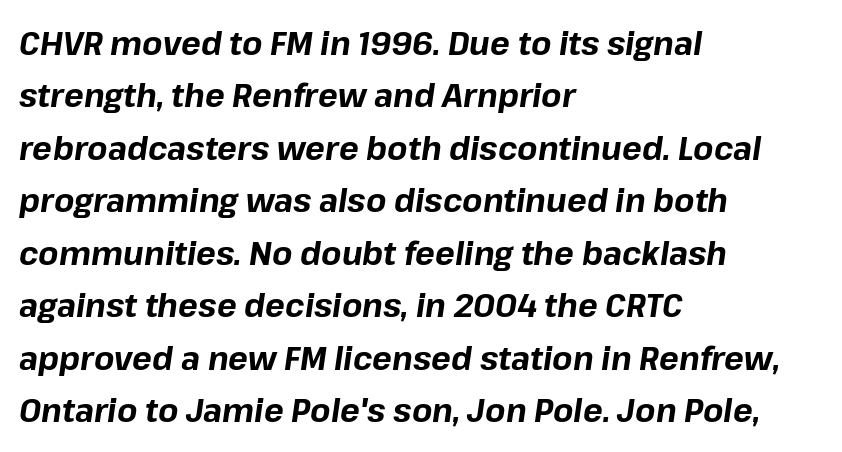
The image shows 33 px bold type, italic (leaning right); set left-aligned, normal line spacing (1.59x), normal letter spacing, not underlined; low stroke contrast and a medium x-height.
